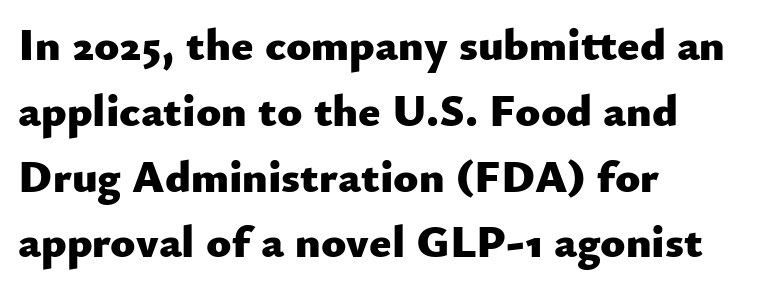
Q: Is the text bold? A: Yes.
Q: Is the text italic (slanted)? A: No, it is upright.
Q: Is the typeface a serif or a sans-serif typeface? A: Sans-serif.
Q: Is the text underlined? A: No.
Q: How is the paragraph aligned? A: Left-aligned.
Q: Is the spacing between letters normal or unusually wide? A: Normal.
Q: Is the spacing between lines tight, normal or loose? A: Normal.
Q: Width (condensed, normal, or wide)? A: Normal.
Q: Stroke contrast? A: Low.
Q: x-height? A: Small.
Q: Monospaced? A: No.
